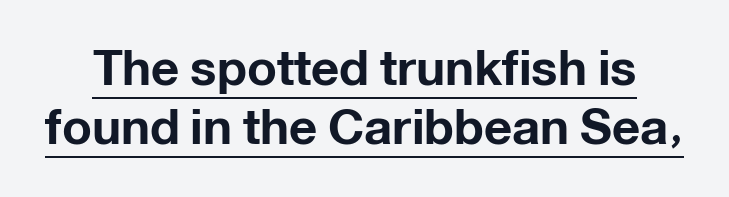
Q: Is the text bold? A: Yes.
Q: Is the text italic (slanted)? A: No, it is upright.
Q: Is the typeface a serif or a sans-serif typeface? A: Sans-serif.
Q: Is the text underlined? A: Yes.
Q: Is the spacing between letters normal or unusually wide? A: Normal.
Q: Width (condensed, normal, or wide)? A: Normal.
Q: Stroke contrast? A: Low.
Q: x-height? A: Medium.
Q: Monospaced? A: No.
